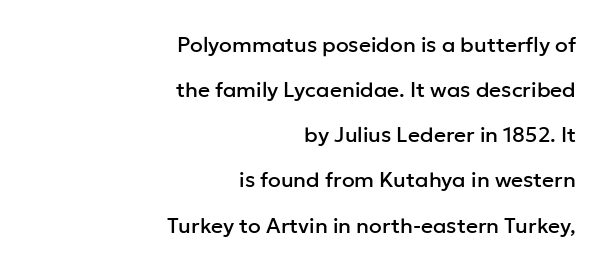
Q: Is the text italic (slanted)? A: No, it is upright.
Q: Is the text underlined? A: No.
Q: How is the paragraph aligned? A: Right-aligned.
Q: Is the spacing between letters normal or unusually wide? A: Normal.
Q: Is the spacing between lines tight, normal or loose? A: Loose.
